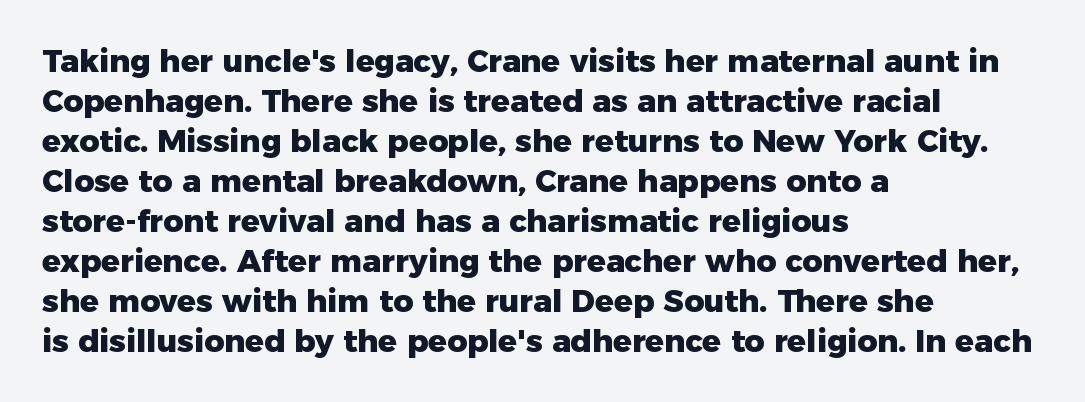
Q: Is the text bold? A: Yes.
Q: Is the text italic (slanted)? A: No, it is upright.
Q: Is the typeface a serif or a sans-serif typeface? A: Sans-serif.
Q: Is the text underlined? A: No.
Q: How is the paragraph aligned? A: Left-aligned.
Q: Is the spacing between letters normal or unusually wide? A: Normal.
Q: Is the spacing between lines tight, normal or loose? A: Normal.
Q: Width (condensed, normal, or wide)? A: Normal.
Q: Stroke contrast? A: Low.
Q: x-height? A: Medium.
Q: Monospaced? A: No.
